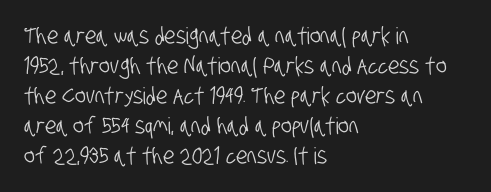
{"underline": "no", "align": "left", "line_spacing": "normal", "line_spacing_ratio": 1.3, "letter_spacing": "normal", "letter_spacing_em": 0.0, "glyph_px": 23}
